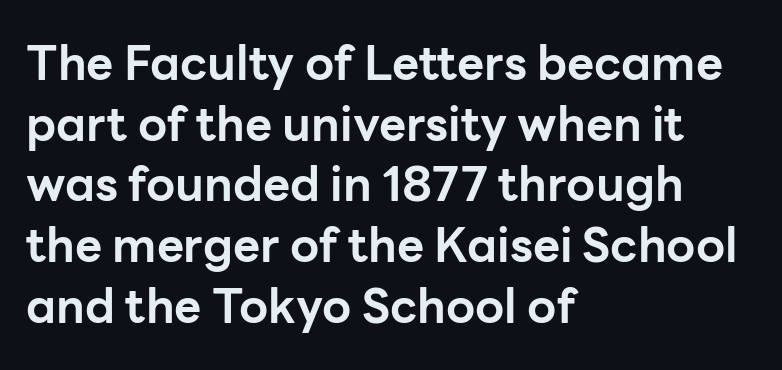
Q: Is the text bold? A: Yes.
Q: Is the text italic (slanted)? A: No, it is upright.
Q: Is the typeface a serif or a sans-serif typeface? A: Sans-serif.
Q: Is the text underlined? A: No.
Q: How is the paragraph aligned? A: Left-aligned.
Q: Is the spacing between letters normal or unusually wide? A: Normal.
Q: Is the spacing between lines tight, normal or loose? A: Normal.
Q: Width (condensed, normal, or wide)? A: Normal.
Q: Stroke contrast? A: Low.
Q: x-height? A: Medium.
Q: Monospaced? A: No.
